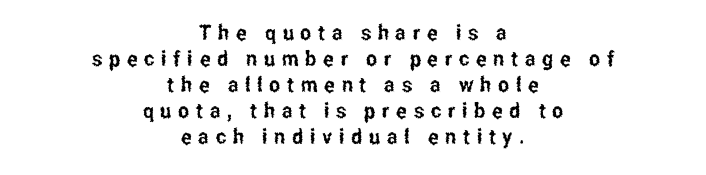
Short note: letters widely spaced. You can tell it's not italic because the verticals are truly vertical. The rendering positions every line midway between the sides. Lines of text with bare space underneath.
